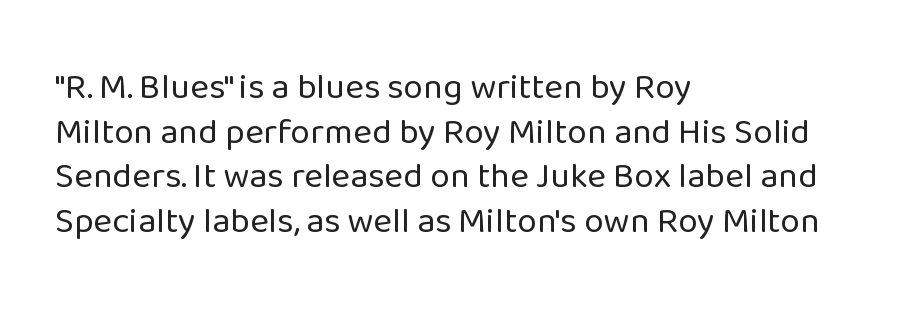
Q: Is the text bold? A: No.
Q: Is the text italic (slanted)? A: No, it is upright.
Q: Is the typeface a serif or a sans-serif typeface? A: Sans-serif.
Q: Is the text underlined? A: No.
Q: How is the paragraph aligned? A: Left-aligned.
Q: Is the spacing between letters normal or unusually wide? A: Normal.
Q: Width (condensed, normal, or wide)? A: Normal.
Q: Stroke contrast? A: Low.
Q: x-height? A: Medium.
Q: Monospaced? A: No.
